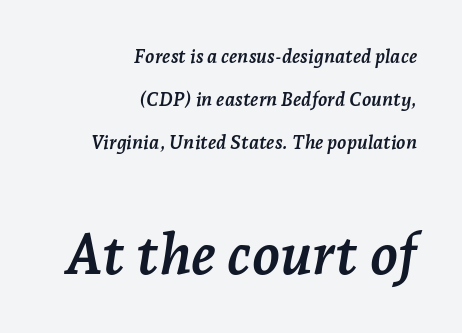
The image shows 57 px semibold serif type, italic (leaning right); set right-aligned, loose line spacing (2.27x), normal letter spacing, not underlined; the second (bottom) block is 3.0x larger; low stroke contrast and a medium x-height.
